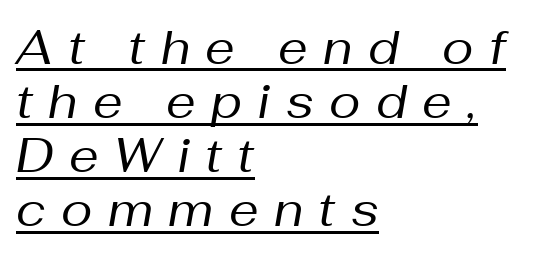
Spacing verdict: proportional, widths tailored to each character. Compared with undecorated copy, this sample adds a rule below the words. The lettering tilts uniformly, giving the passage an italic look. These lines are set flush left with a ragged right edge. The font sits on the lighter half of the weight spectrum, regular included. Leading: reduced.
